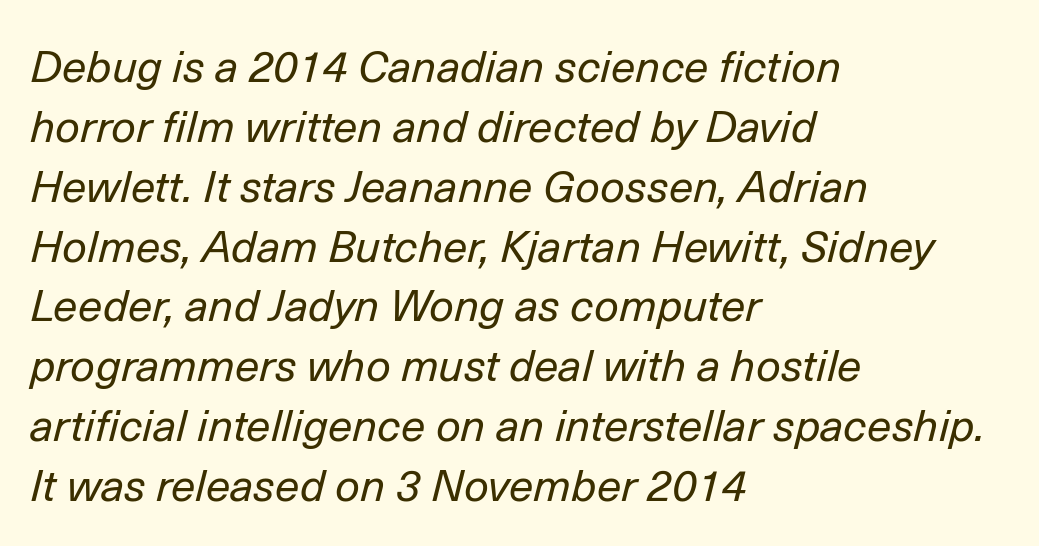
{"italic": "yes", "lean": "right", "slant_degrees": 14, "bold": "no", "weight": "regular", "width": "normal", "stroke_contrast": "low", "x_height": "medium", "monospaced": "no", "underline": "no", "align": "left", "line_spacing": "normal", "line_spacing_ratio": 1.36, "letter_spacing": "normal", "letter_spacing_em": 0.0, "glyph_px": 44}
